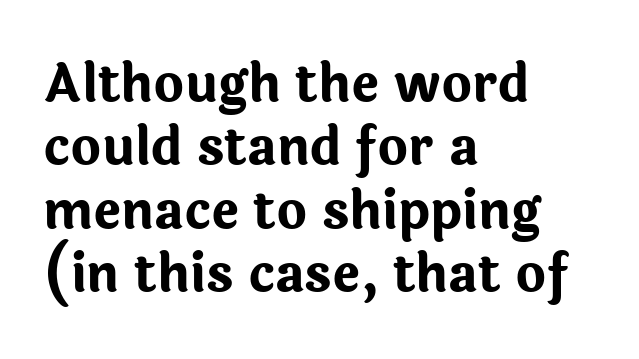
{"serif": "no", "italic": "no", "bold": "yes", "weight": "bold", "width": "normal", "stroke_contrast": "low", "x_height": "medium", "monospaced": "no", "underline": "no", "align": "left", "line_spacing_ratio": 1.22, "letter_spacing": "normal", "letter_spacing_em": 0.0, "glyph_px": 52}
